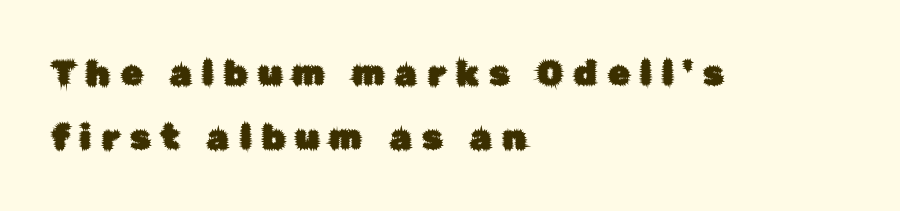
A roman cut, with each character standing at attention. Proportional: the letters do not fall into vertical columns. Plain, unruled lines of type. The paragraph has a hard left edge and a soft right edge. How are the letters spaced? Widely, with obvious added tracking.
